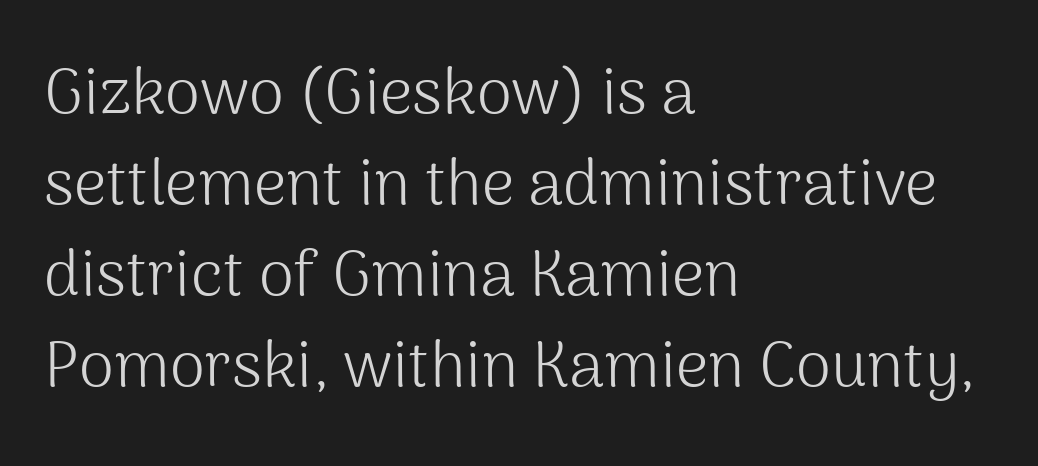
{"serif": "no", "italic": "no", "bold": "no", "weight": "light", "width": "normal", "stroke_contrast": "medium", "x_height": "medium", "monospaced": "no", "underline": "no", "align": "left", "line_spacing": "normal", "line_spacing_ratio": 1.42, "letter_spacing": "normal", "letter_spacing_em": 0.0, "glyph_px": 64}
